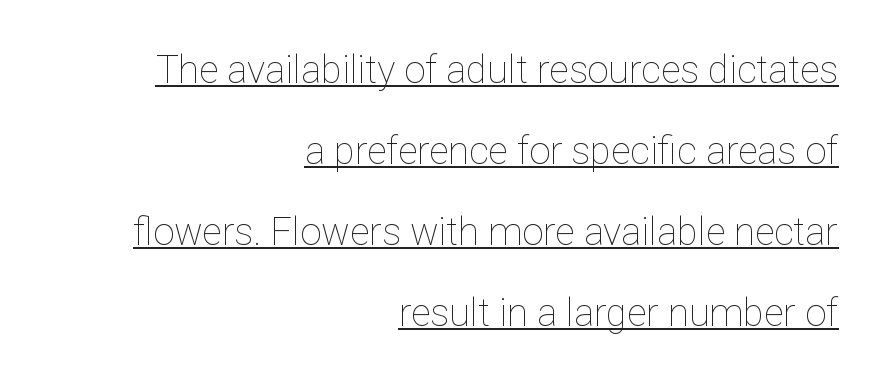
Do the characters align in a grid? No, the font is proportional. The letters sit at their default tracking, neither squeezed nor spread. The paragraph shown leans on its right margin. Decoration check: the copy is underlined. These lines stand farther apart than default settings would place them. You can tell it's not italic because the verticals are truly vertical.
